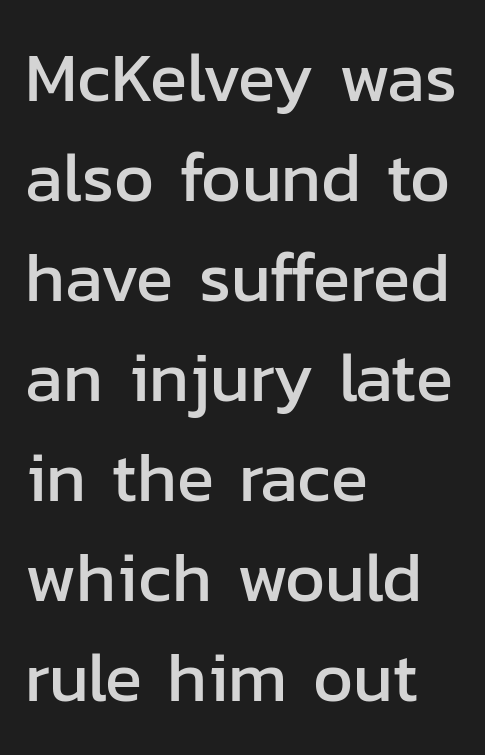
The image shows 69 px sans-serif type, upright; set left-aligned, normal line spacing (1.45x), normal letter spacing, not underlined; low stroke contrast and a medium x-height.
